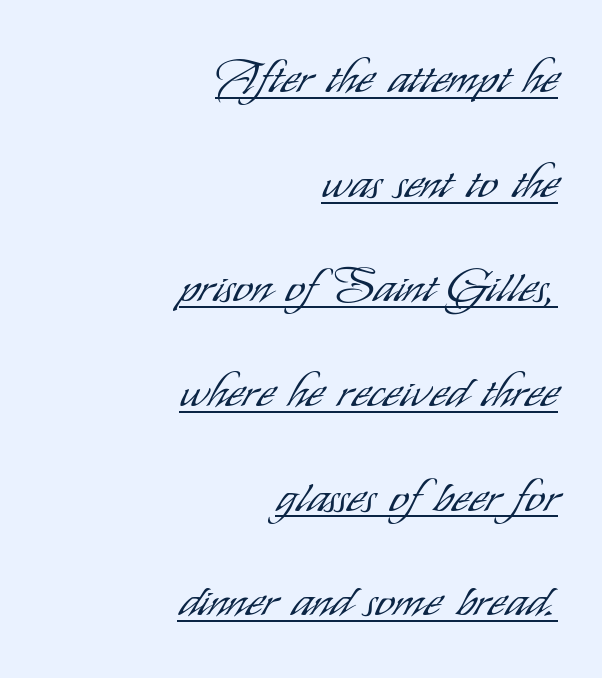
Q: Is the text bold? A: No.
Q: Is the text italic (slanted)? A: Yes.
Q: Is the typeface a serif or a sans-serif typeface? A: Sans-serif.
Q: Is the text underlined? A: Yes.
Q: How is the paragraph aligned? A: Right-aligned.
Q: Is the spacing between letters normal or unusually wide? A: Normal.
Q: Is the spacing between lines tight, normal or loose? A: Loose.
Q: Width (condensed, normal, or wide)? A: Condensed.
Q: Stroke contrast? A: Low.
Q: x-height? A: Small.
Q: Monospaced? A: No.
